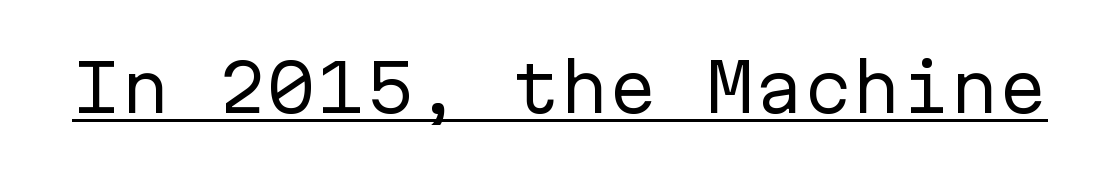
The tracking reads as untouched default to a designer's eye. It's the straight-up-and-down kind of type. The typesetter has applied underlining to the passage shown. In terms of letterform style, serifs are entirely absent. A light-to-regular cut is what we see here.
